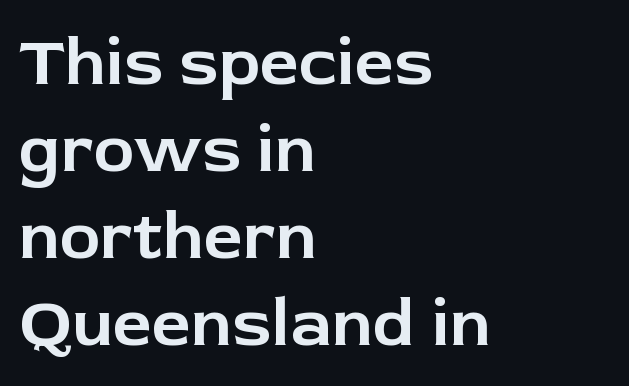
{"serif": "no", "italic": "no", "width": "normal", "stroke_contrast": "low", "x_height": "medium", "monospaced": "no", "underline": "no", "align": "left", "line_spacing": "normal", "line_spacing_ratio": 1.26, "letter_spacing": "normal", "letter_spacing_em": 0.0, "glyph_px": 69}
